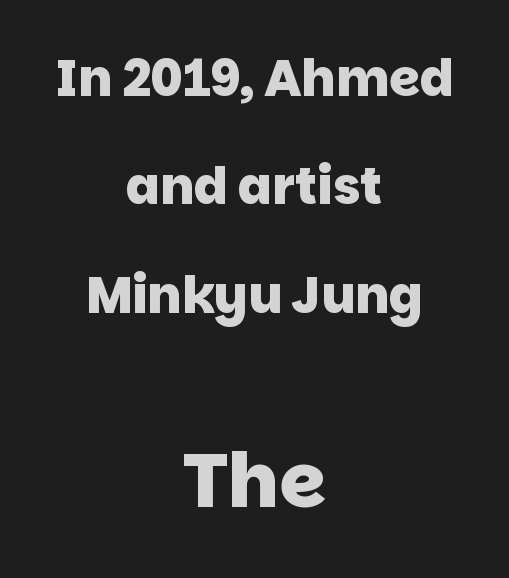
{"serif": "no", "bold": "yes", "weight": "heavy", "width": "normal", "stroke_contrast": "low", "x_height": "large", "monospaced": "no", "underline": "no", "align": "center", "line_spacing": "loose", "line_spacing_ratio": 2.17, "letter_spacing": "normal", "letter_spacing_em": 0.0, "larger_block": "second", "size_ratio": 1.5, "glyph_px": 75}
